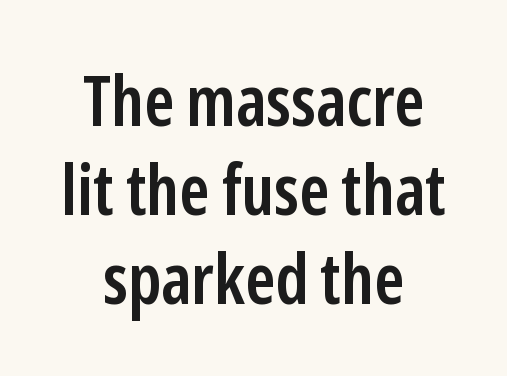
The designer left line spacing at the default. The lines in this sample share a center point and differ in where they start and stop. The type sits square on the baseline with zero lean. You could call the tracking neutral — neither tight nor loose. Students, this is semibold: more ink than regular, less than bold.
